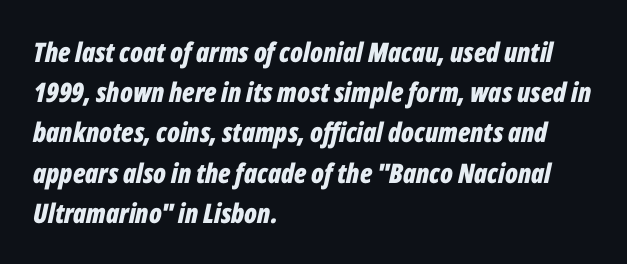
Horizontal alignment here is leftward, the default for most running prose. How would I describe the line gaps? Plain and ordinary. You'd pick this weight for a headline — it's a proper bold. Does extra space separate the letters? No, they use regular spacing. The zone under the glyphs is completely vacant.
